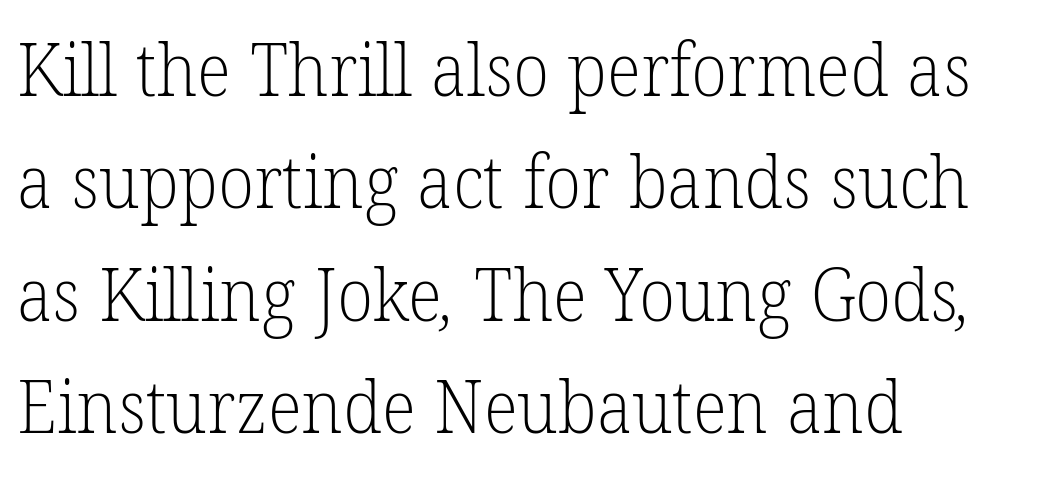
The image shows 73 px light serif type; set left-aligned, normal line spacing (1.54x), normal letter spacing, not underlined; low stroke contrast and a medium x-height.
